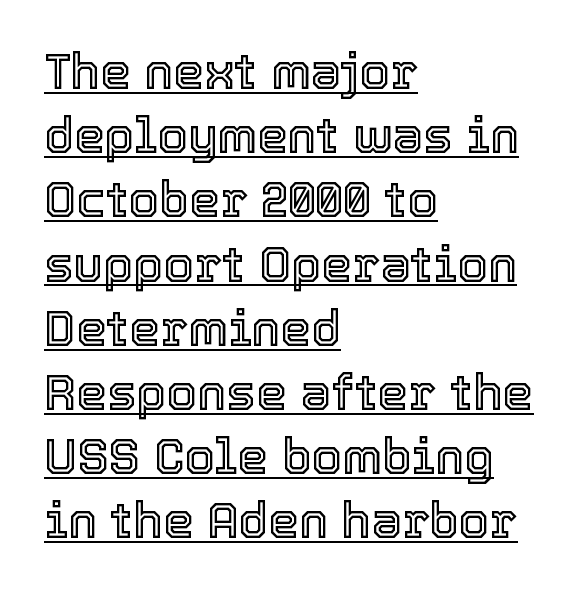
Q: Is the text italic (slanted)? A: No, it is upright.
Q: Is the text underlined? A: Yes.
Q: How is the paragraph aligned? A: Left-aligned.
Q: Is the spacing between letters normal or unusually wide? A: Normal.
Q: Is the spacing between lines tight, normal or loose? A: Normal.
Q: Width (condensed, normal, or wide)? A: Normal.
Q: x-height? A: Medium.
Q: Monospaced? A: No.
